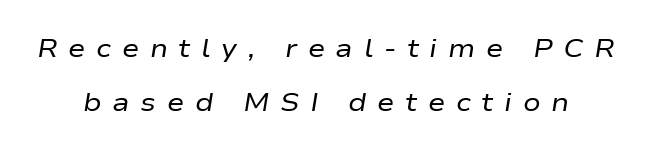
In terms of letterspacing, this is a distinctly airy, spread setting. It's the slanting kind of type. Leading is clearly above the norm, producing a sparse column. Nobody drew a line under any word here. The characters are drawn with everyday or finer stroke widths.
